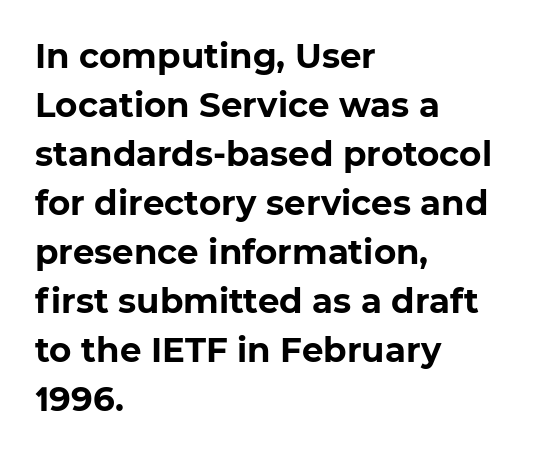
The image shows 34 px bold sans-serif type; set left-aligned, normal line spacing (1.44x), normal letter spacing, not underlined; low stroke contrast and a medium x-height.
